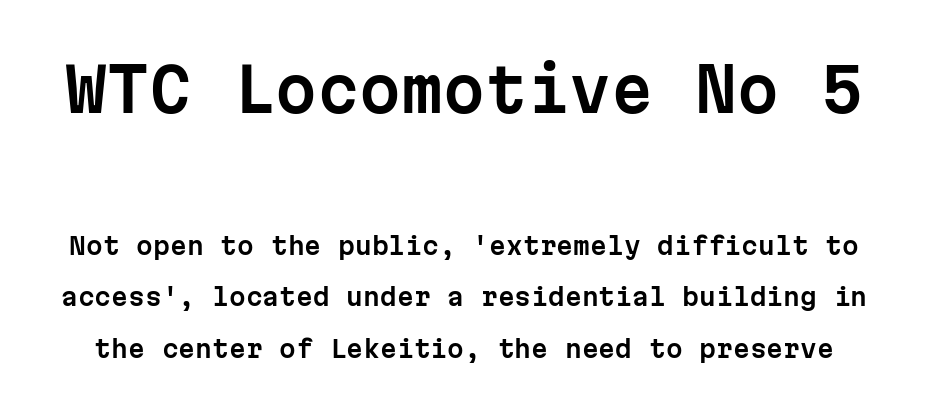
{"serif": "no", "italic": "no", "width": "normal", "stroke_contrast": "low", "x_height": "medium", "monospaced": "yes", "underline": "no", "line_spacing": "loose", "line_spacing_ratio": 2.16, "letter_spacing": "normal", "letter_spacing_em": 0.0, "larger_block": "first", "size_ratio": 2.5, "glyph_px": 60}
